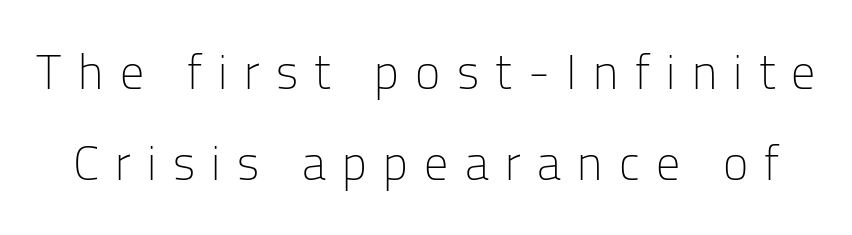
Plain, unruled lines of type. Leading: increased. No feet cap the strokes, marking this as sans-serif type. Do the letters lean? They stand straight. Bold? No — there's no thickening of the strokes. Tracking value appears strongly positive — letters spread wide.
